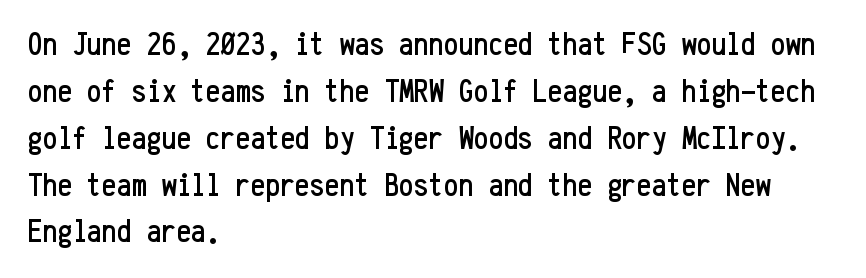
{"serif": "no", "italic": "no", "width": "condensed", "stroke_contrast": "low", "x_height": "medium", "monospaced": "yes", "underline": "no", "align": "left", "line_spacing": "normal", "line_spacing_ratio": 1.42, "letter_spacing": "normal", "letter_spacing_em": 0.0, "glyph_px": 33}
